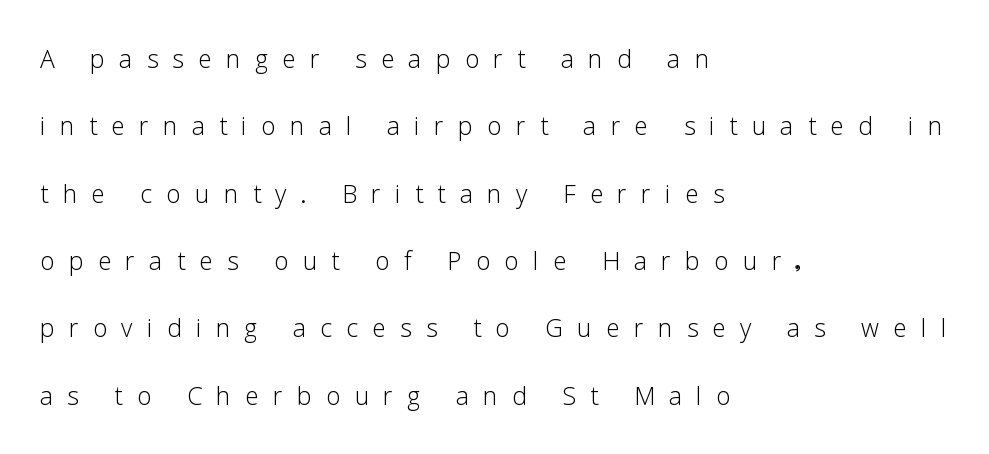
Q: Is the text bold? A: No.
Q: Is the text italic (slanted)? A: No, it is upright.
Q: Is the typeface a serif or a sans-serif typeface? A: Sans-serif.
Q: Is the text underlined? A: No.
Q: How is the paragraph aligned? A: Left-aligned.
Q: Is the spacing between letters normal or unusually wide? A: Unusually wide.
Q: Is the spacing between lines tight, normal or loose? A: Loose.
Q: Width (condensed, normal, or wide)? A: Normal.
Q: Stroke contrast? A: Low.
Q: x-height? A: Medium.
Q: Monospaced? A: No.
